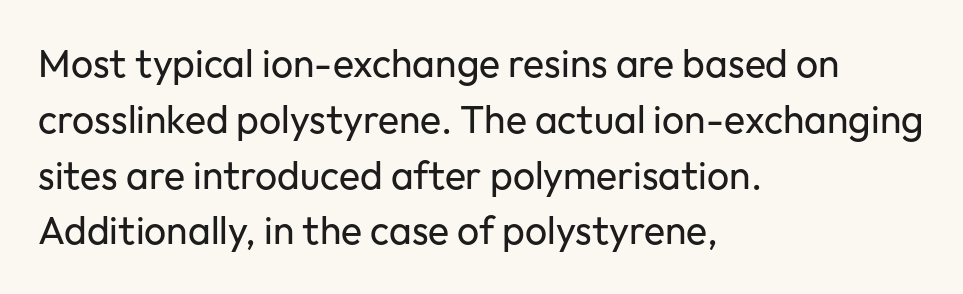
The image shows 39 px regular-weight sans-serif type, upright; set left-aligned, normal line spacing (1.43x), normal letter spacing, not underlined; low stroke contrast and a medium x-height.
